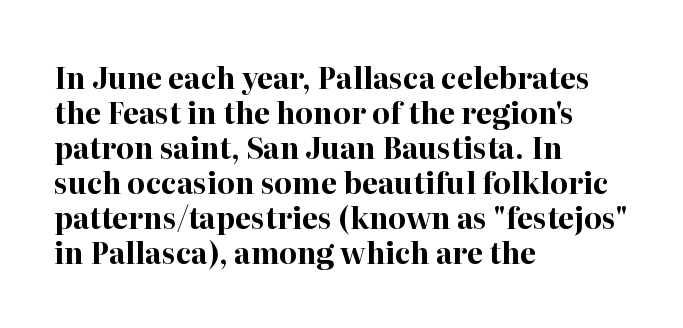
The rendering keeps characters at their native spacing. Descender tails drop into unmarked territory. You'd pick this weight for a headline — it's a proper bold. The lettering holds an erect, upright posture throughout.
